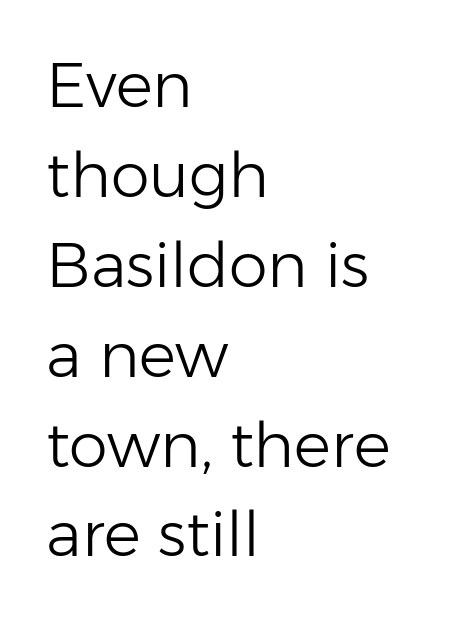
Q: Is the text bold? A: No.
Q: Is the text italic (slanted)? A: No, it is upright.
Q: Is the typeface a serif or a sans-serif typeface? A: Sans-serif.
Q: Is the text underlined? A: No.
Q: How is the paragraph aligned? A: Left-aligned.
Q: Is the spacing between letters normal or unusually wide? A: Normal.
Q: Is the spacing between lines tight, normal or loose? A: Normal.
Q: Width (condensed, normal, or wide)? A: Normal.
Q: Stroke contrast? A: Low.
Q: x-height? A: Medium.
Q: Monospaced? A: No.
